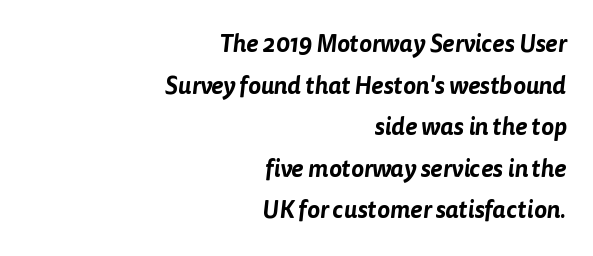
Q: Is the text underlined? A: No.
Q: How is the paragraph aligned? A: Right-aligned.
Q: Is the spacing between letters normal or unusually wide? A: Normal.
